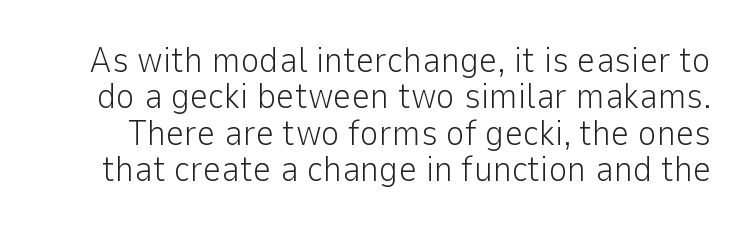
Underlining? Definitely not there. Check where the strokes stop: nothing finishes them off — pure sans. Think standard paragraph weight, or any step lighter than that. Vertical spacing — tight. Posture: upright roman. The face used here is rendered with its standard letterfit.
